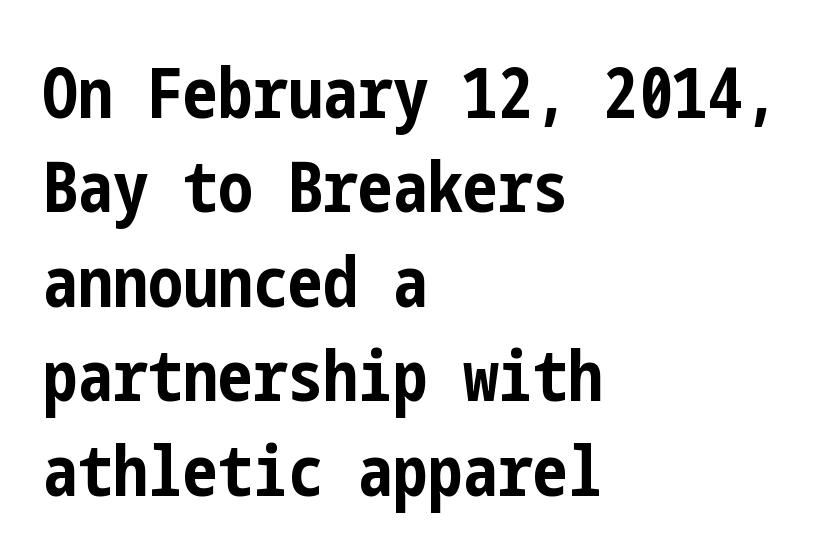
The image shows 70 px bold, condensed sans-serif type, upright; set left-aligned, normal line spacing (1.35x), normal letter spacing, not underlined; low stroke contrast and a medium x-height.
